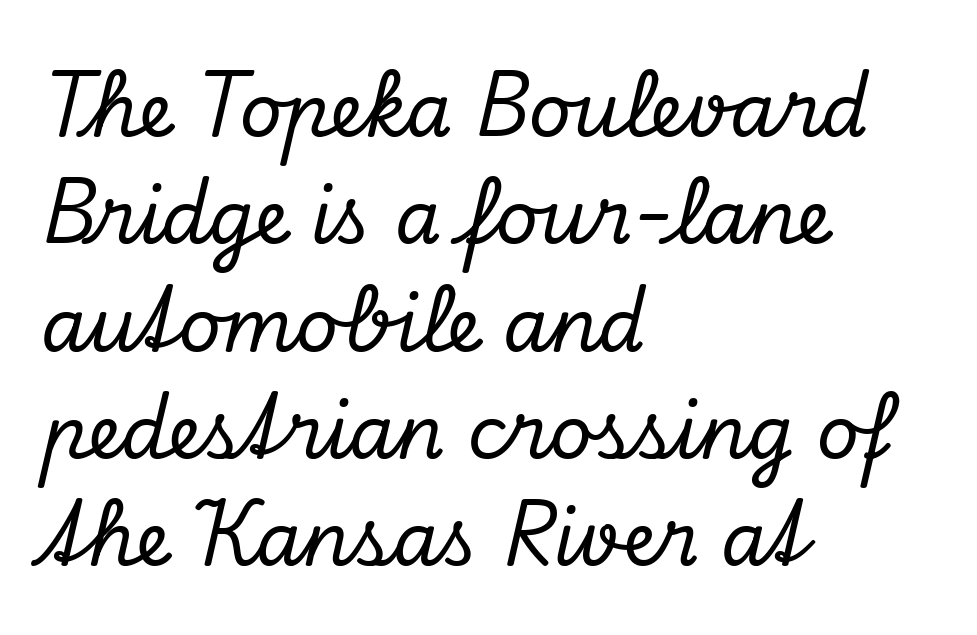
The area under the type is left untouched. Is this a fixed-width face? No — the glyphs have proportional, varying widths. This sample is left-justified, so line endings fall wherever the words run out. The passage shown has conventional tracking throughout.
